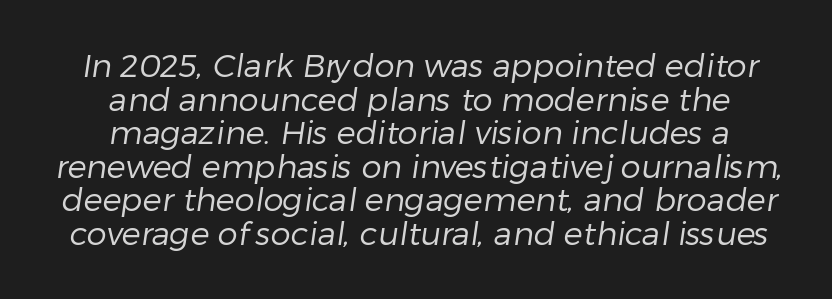
I'd call this a sans setting — the letters go barefoot. Casual observation: everything's sitting right in the middle. Descenders are the only things crossing below the line. Default kerning and tracking; the words read as compact shapes. Stems here are at most as thick as an everyday book face. Here the designer chose a conventional face with non-uniform glyph widths.
